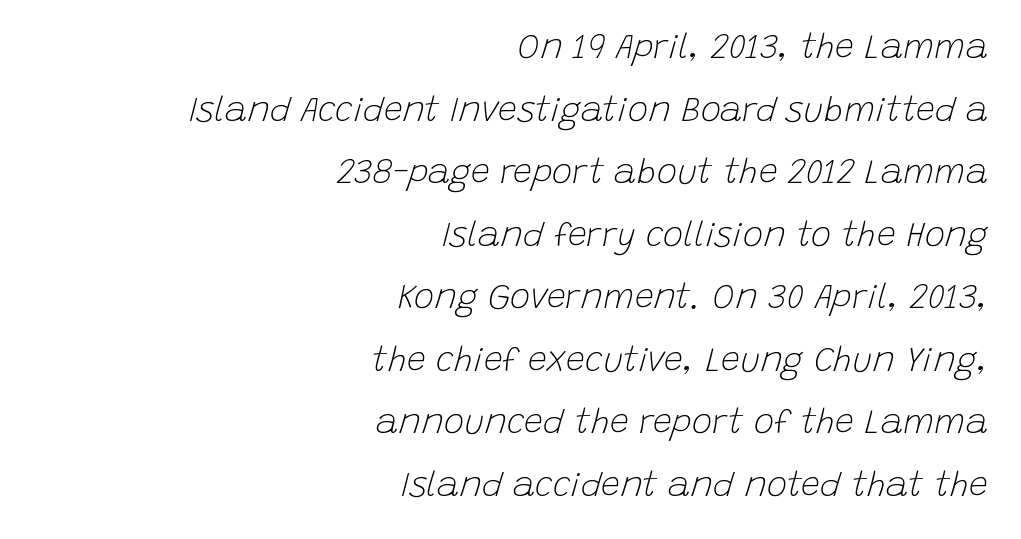
{"italic": "yes", "lean": "right", "slant_degrees": 15, "bold": "no", "weight": "light", "width": "normal", "stroke_contrast": "low", "x_height": "large", "monospaced": "no", "underline": "no", "align": "right", "line_spacing_ratio": 1.84, "letter_spacing": "normal", "letter_spacing_em": 0.0, "glyph_px": 34}
